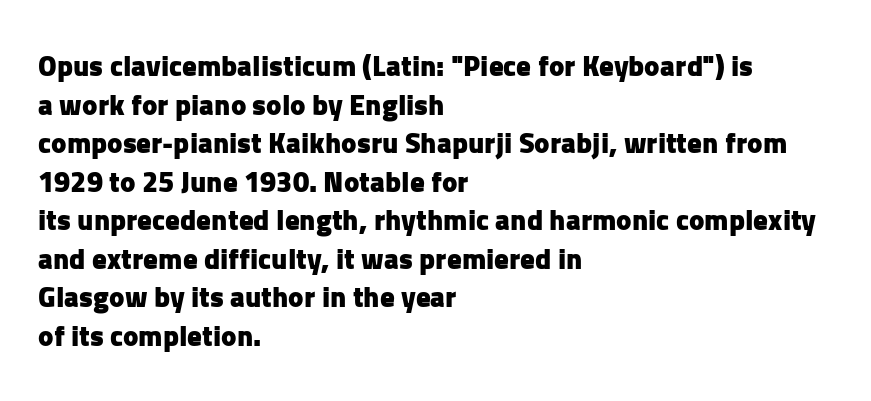
{"serif": "no", "italic": "no", "bold": "yes", "weight": "heavy", "width": "normal", "stroke_contrast": "low", "x_height": "medium", "monospaced": "no", "underline": "no", "align": "left", "line_spacing": "normal", "line_spacing_ratio": 1.33, "letter_spacing": "normal", "letter_spacing_em": 0.0, "glyph_px": 29}
